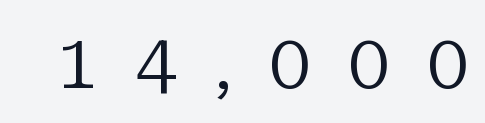
{"serif": "yes", "italic": "no", "bold": "no", "weight": "regular", "width": "normal", "stroke_contrast": "low", "x_height": "medium", "monospaced": "no", "underline": "no", "letter_spacing": "wide", "letter_spacing_em": 0.47, "glyph_px": 77}
